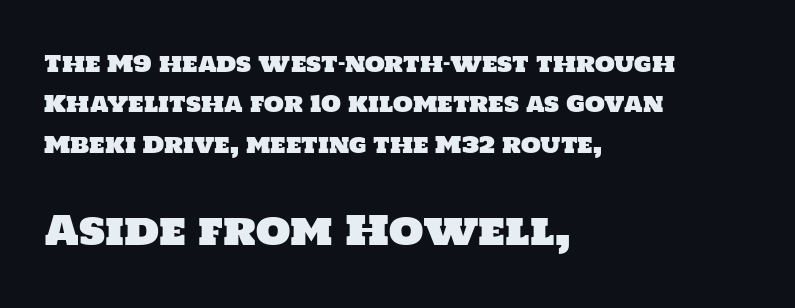
Block two is the big one; block one sits smaller above it. The face used here is proportionally spaced, like ordinary book or web type. Rule under the text: the space is simply empty. These lines stack with their left ends in a neat column. Standard letterfit; no display-style spreading of the glyphs.
